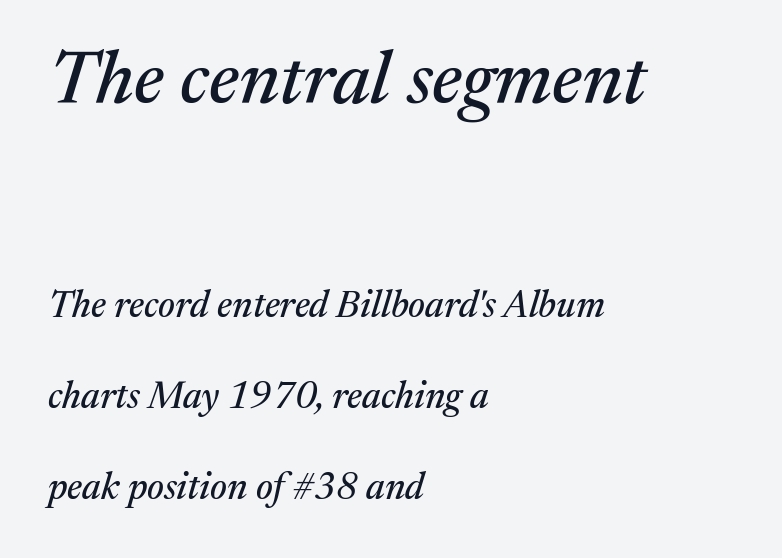
{"serif": "yes", "italic": "yes", "lean": "right", "slant_degrees": 17, "width": "normal", "stroke_contrast": "medium", "x_height": "medium", "monospaced": "no", "underline": "no", "align": "left", "line_spacing": "loose", "line_spacing_ratio": 2.46, "letter_spacing": "normal", "letter_spacing_em": 0.0, "larger_block": "first", "size_ratio": 2.0, "glyph_px": 74}
